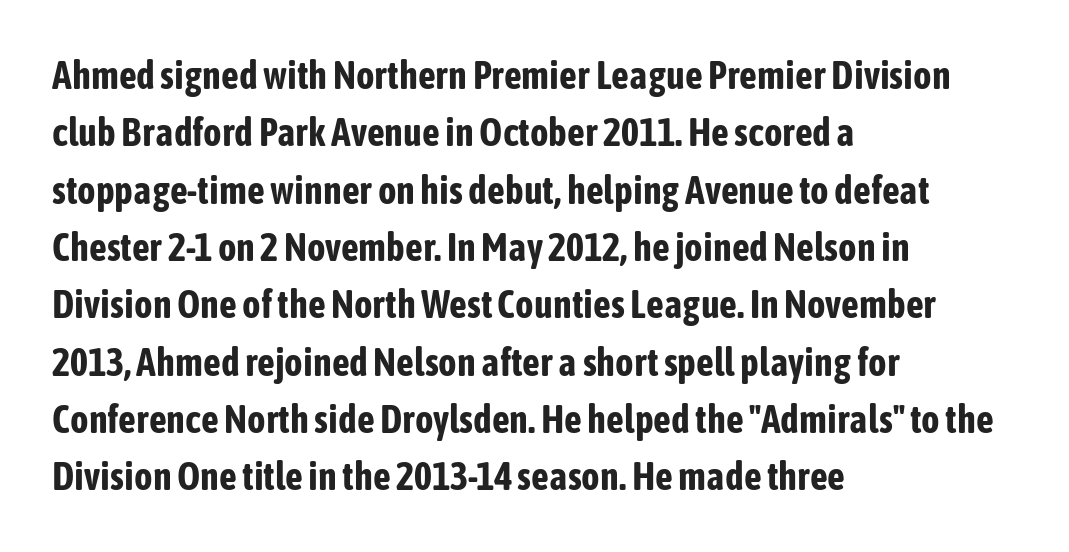
Q: Is the text bold? A: Yes.
Q: Is the text italic (slanted)? A: No, it is upright.
Q: Is the typeface a serif or a sans-serif typeface? A: Sans-serif.
Q: Is the text underlined? A: No.
Q: How is the paragraph aligned? A: Left-aligned.
Q: Is the spacing between letters normal or unusually wide? A: Normal.
Q: Is the spacing between lines tight, normal or loose? A: Normal.
Q: Width (condensed, normal, or wide)? A: Condensed.
Q: Stroke contrast? A: Low.
Q: x-height? A: Medium.
Q: Monospaced? A: No.
